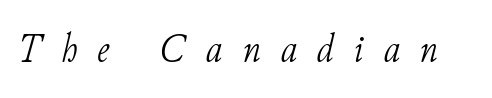
The image shows 41 px light serif type, italic (leaning right); set unusually wide letter spacing (+0.48 em), not underlined; low stroke contrast and a small x-height.
